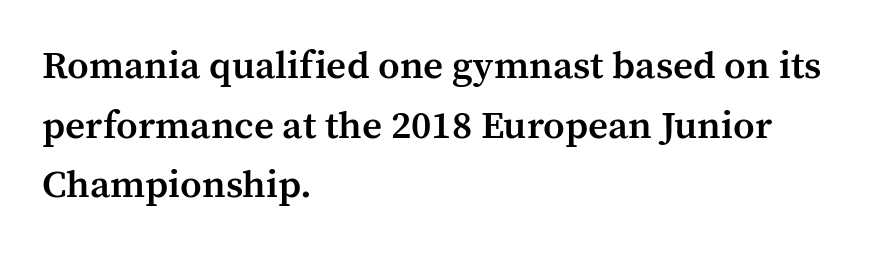
Spacing verdict: proportional, widths tailored to each character. Glance below the letters and you will spot only blank space. In terms of letterform style, serifs are clearly present. A roman cut, with each character standing at attention.
